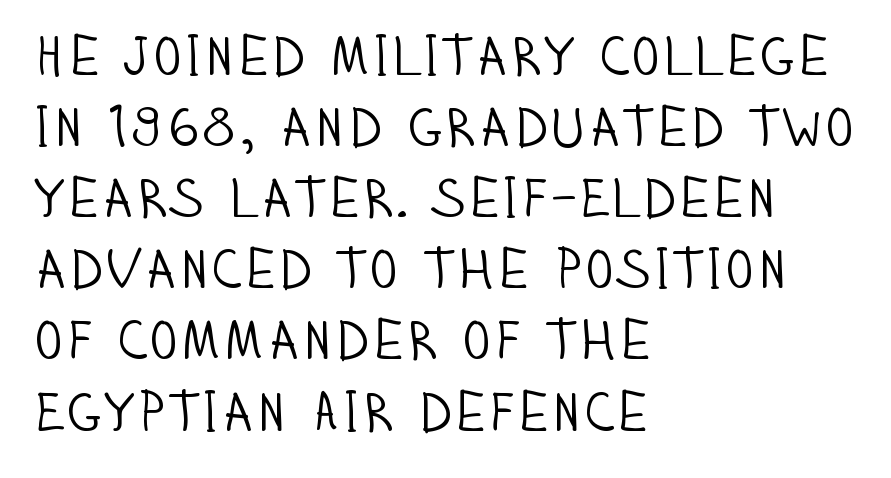
The image shows 56 px light, condensed sans-serif type, upright; set left-aligned, normal line spacing (1.27x), normal letter spacing, not underlined; low stroke contrast and a large x-height.
